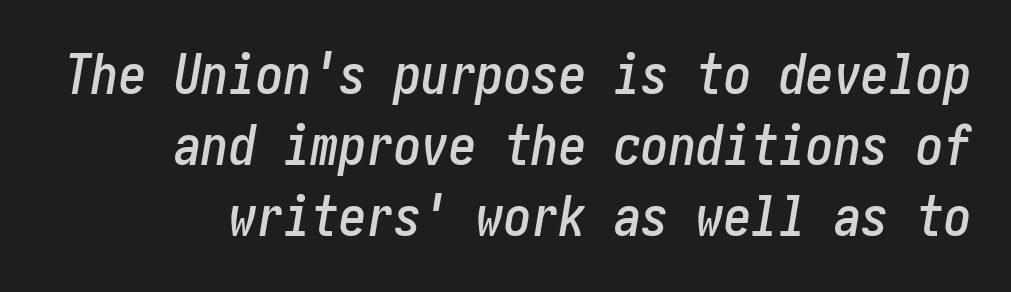
The typography opts for an oblique posture over an upright one. The tracking reads as untouched default to a designer's eye. Normally led — the rows are evenly, conventionally spaced. Each row of text sits above clean, open space.
